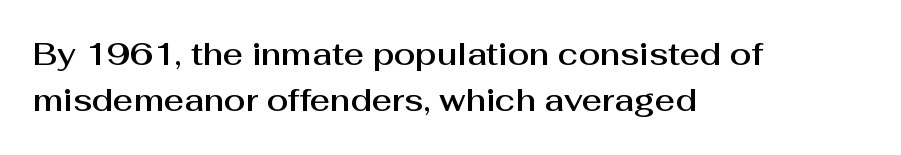
The face used here is rendered with its standard letterfit. Stroke terminals: plain, sans-serif. The lettering stays uniformly vertical, giving the passage a roman look. Descenders hang freely into open space.
